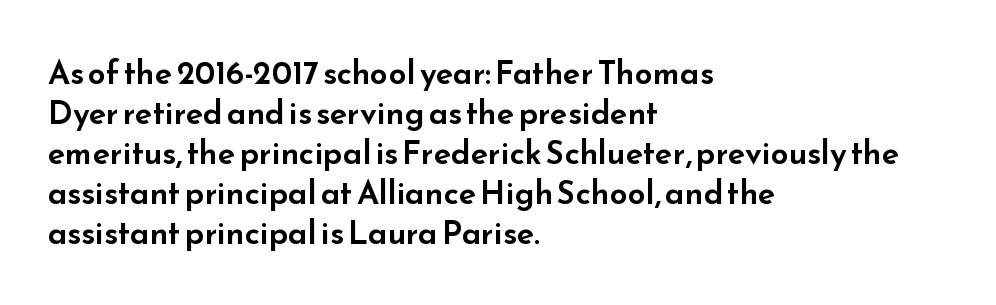
Q: Is the text italic (slanted)? A: No, it is upright.
Q: Is the typeface a serif or a sans-serif typeface? A: Sans-serif.
Q: Is the text underlined? A: No.
Q: How is the paragraph aligned? A: Left-aligned.
Q: Is the spacing between letters normal or unusually wide? A: Normal.
Q: Is the spacing between lines tight, normal or loose? A: Normal.
Q: Width (condensed, normal, or wide)? A: Wide.
Q: Stroke contrast? A: Low.
Q: x-height? A: Small.
Q: Monospaced? A: No.
